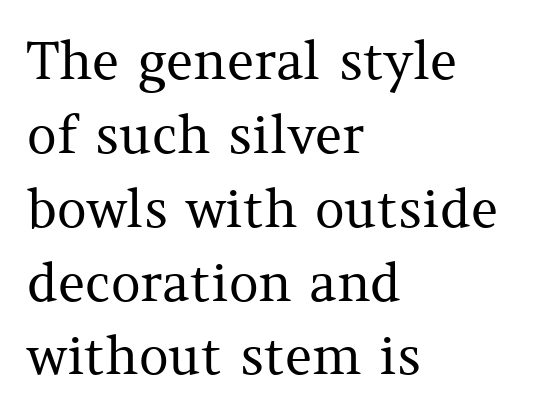
The image shows 52 px regular-weight serif type, upright; set left-aligned, normal line spacing (1.42x), normal letter spacing, not underlined; medium stroke contrast and a medium x-height.
